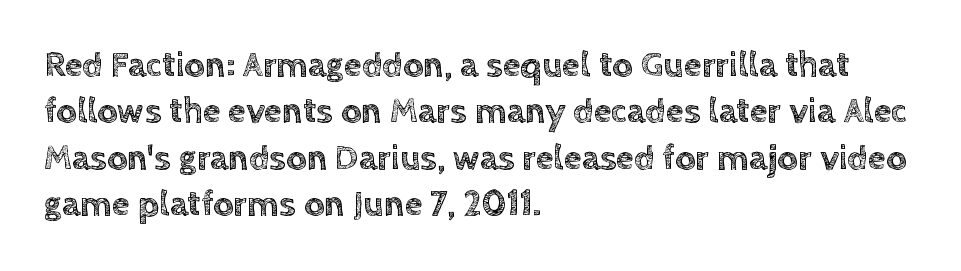
{"italic": "no", "width": "normal", "x_height": "large", "monospaced": "no", "underline": "no", "align": "left", "line_spacing": "normal", "line_spacing_ratio": 1.29, "letter_spacing": "normal", "letter_spacing_em": 0.0, "glyph_px": 36}
